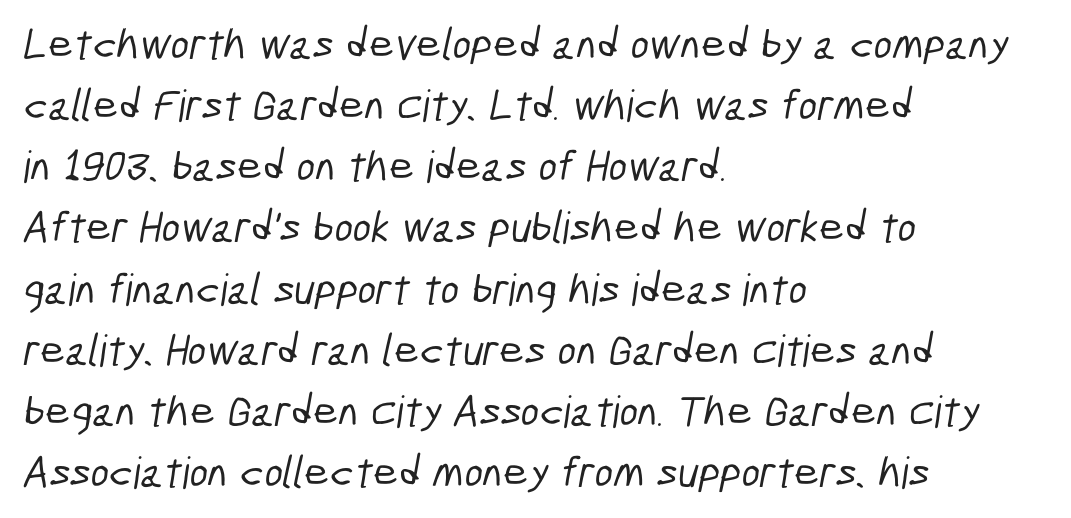
Q: Is the typeface a serif or a sans-serif typeface? A: Sans-serif.
Q: Is the text underlined? A: No.
Q: How is the paragraph aligned? A: Left-aligned.
Q: Is the spacing between letters normal or unusually wide? A: Normal.
Q: Is the spacing between lines tight, normal or loose? A: Normal.
Q: Width (condensed, normal, or wide)? A: Condensed.
Q: Stroke contrast? A: Low.
Q: x-height? A: Medium.
Q: Monospaced? A: No.
